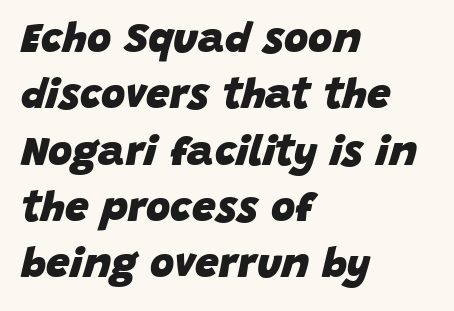
The image shows 42 px heavy type, italic (leaning right); set left-aligned, normal line spacing (1.34x), normal letter spacing, not underlined; low stroke contrast and a large x-height.
